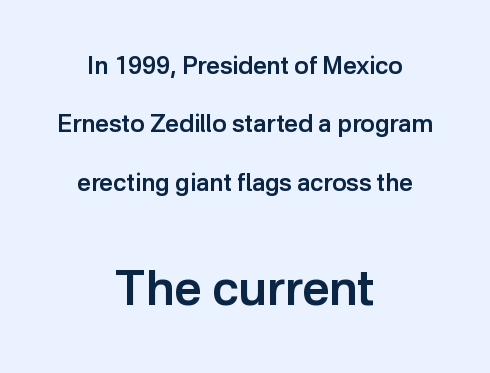
The image shows 48 px semibold sans-serif type, upright; set centered, loose line spacing (2.43x), normal letter spacing, not underlined; the second (bottom) block is 2.0x larger; low stroke contrast and a medium x-height.
